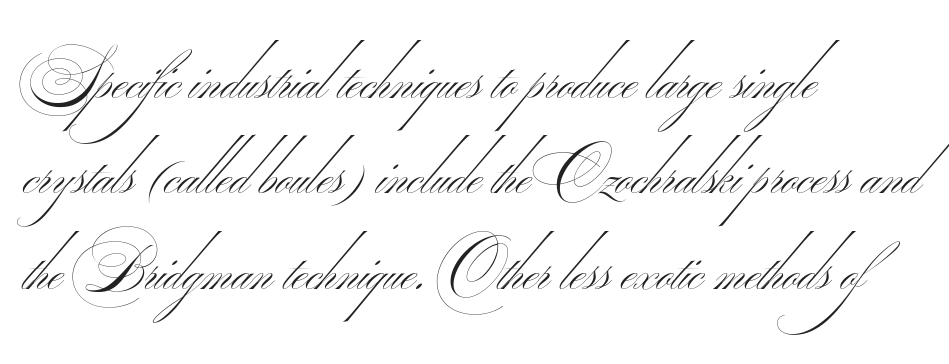
The line texture is even and compact thanks to regular tracking. Nothing sits at the stroke ends, so this counts as sans-serif. Varying glyph widths throughout — classic text-font behaviour. Compared with a centered layout, this one pins lines to the left instead. Just letters on the line, the space beneath them empty.
